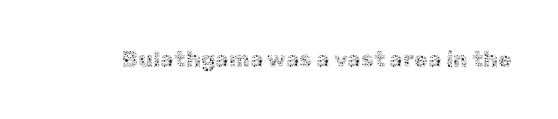
The image shows 22 px text type, upright; set normal letter spacing, not underlined.
